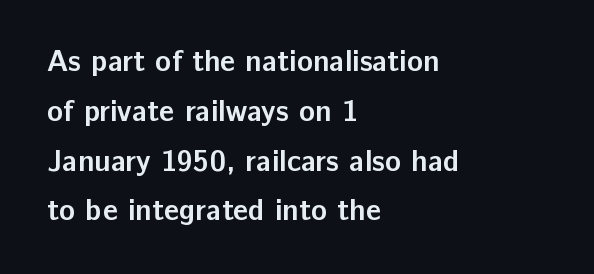
Q: Is the text bold? A: Yes.
Q: Is the text italic (slanted)? A: No, it is upright.
Q: Is the typeface a serif or a sans-serif typeface? A: Sans-serif.
Q: Is the text underlined? A: No.
Q: How is the paragraph aligned? A: Left-aligned.
Q: Is the spacing between letters normal or unusually wide? A: Normal.
Q: Is the spacing between lines tight, normal or loose? A: Normal.
Q: Width (condensed, normal, or wide)? A: Normal.
Q: Stroke contrast? A: Low.
Q: x-height? A: Medium.
Q: Monospaced? A: No.
